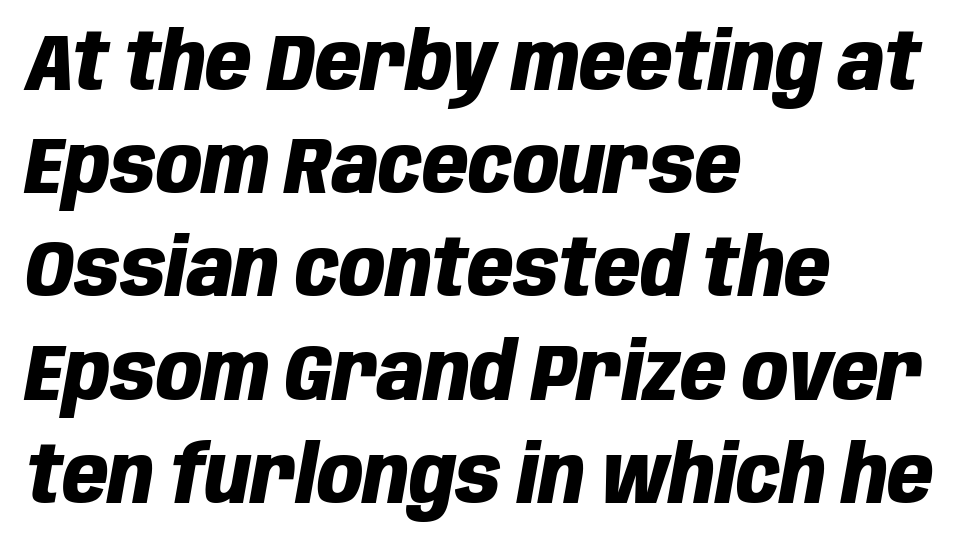
Q: Is the text bold? A: Yes.
Q: Is the text italic (slanted)? A: Yes, it leans right by about 10 degrees.
Q: Is the text underlined? A: No.
Q: How is the paragraph aligned? A: Left-aligned.
Q: Is the spacing between letters normal or unusually wide? A: Normal.
Q: Is the spacing between lines tight, normal or loose? A: Normal.
Q: Width (condensed, normal, or wide)? A: Condensed.
Q: Stroke contrast? A: Low.
Q: x-height? A: Large.
Q: Monospaced? A: No.
